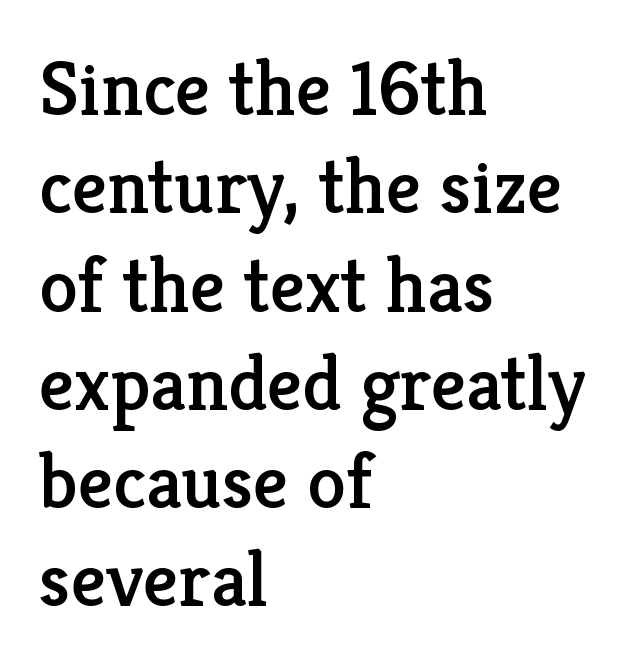
The image shows 78 px serif type, upright; set left-aligned, normal line spacing (1.26x), normal letter spacing, not underlined; low stroke contrast and a medium x-height.
